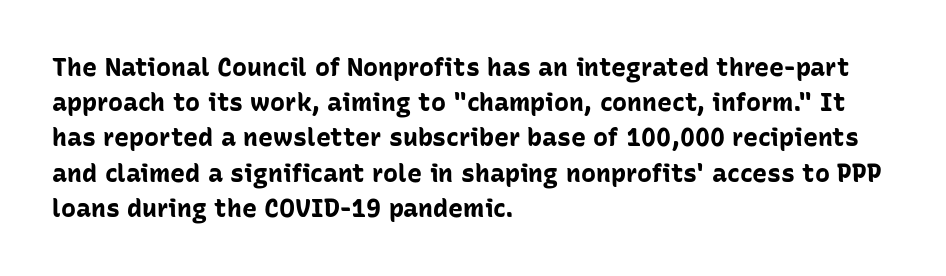
Q: Is the text bold? A: Yes.
Q: Is the text italic (slanted)? A: No, it is upright.
Q: Is the text underlined? A: No.
Q: How is the paragraph aligned? A: Left-aligned.
Q: Is the spacing between letters normal or unusually wide? A: Normal.
Q: Is the spacing between lines tight, normal or loose? A: Normal.
